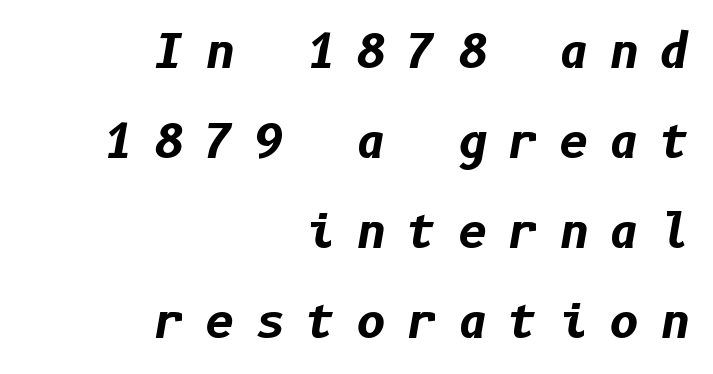
The image shows 46 px bold type, italic (leaning right); set right-aligned, loose line spacing (1.96x), unusually wide letter spacing (+0.45 em), not underlined; low stroke contrast and a medium x-height.
